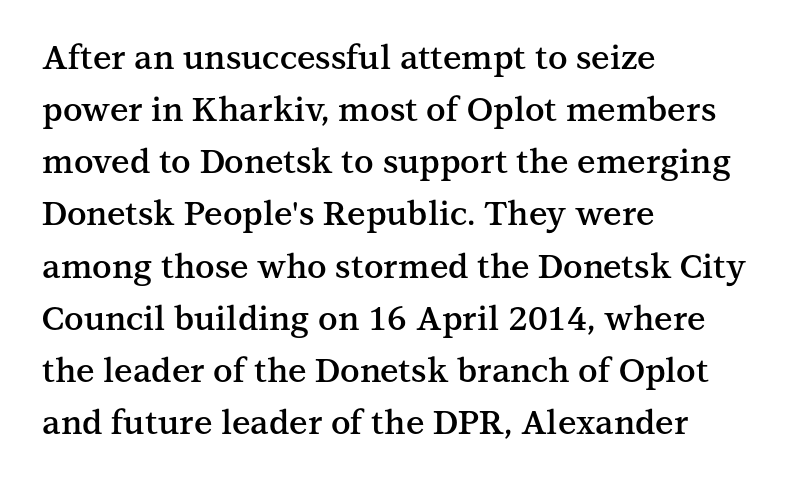
The image shows 33 px semibold serif type, upright; set left-aligned, normal line spacing (1.58x), normal letter spacing, not underlined; medium stroke contrast and a medium x-height.
